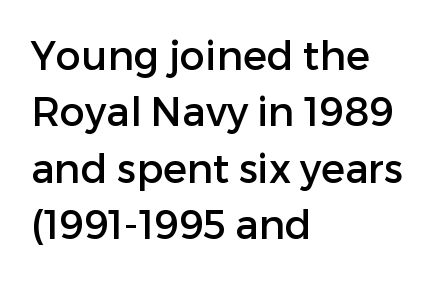
Q: Is the text italic (slanted)? A: No, it is upright.
Q: Is the typeface a serif or a sans-serif typeface? A: Sans-serif.
Q: Is the text underlined? A: No.
Q: How is the paragraph aligned? A: Left-aligned.
Q: Is the spacing between letters normal or unusually wide? A: Normal.
Q: Is the spacing between lines tight, normal or loose? A: Normal.
Q: Width (condensed, normal, or wide)? A: Normal.
Q: Stroke contrast? A: Low.
Q: x-height? A: Medium.
Q: Monospaced? A: No.
